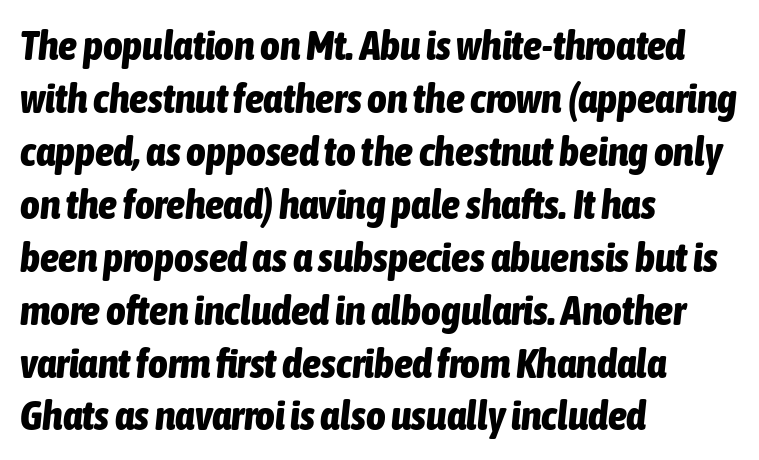
There is no visible air inserted between adjacent glyphs. Italic: yes, the glyphs are oblique. Only glyphs here, with clear space below each row. The letters are bold, with thick, heavy strokes.
